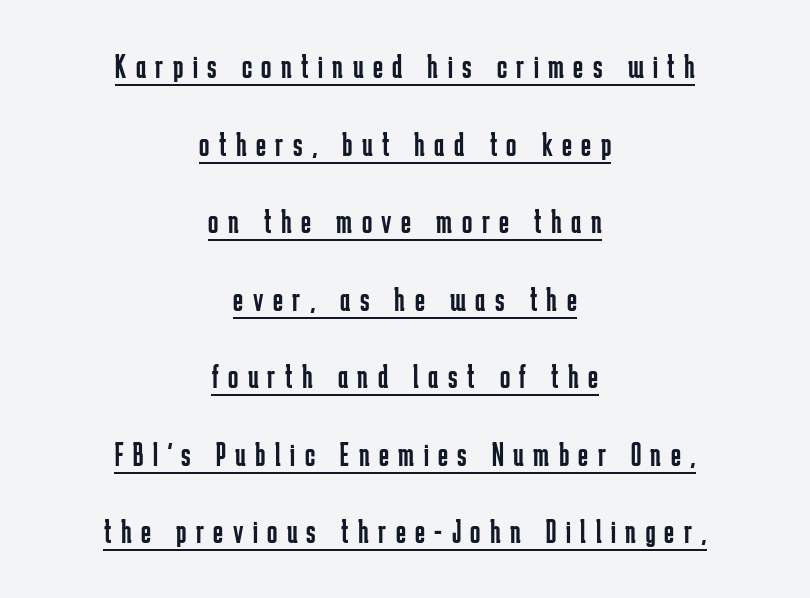
The image shows 34 px regular-weight, condensed sans-serif type, upright; set centered, loose line spacing (2.28x), unusually wide letter spacing (+0.28 em), underlined; low stroke contrast and a medium x-height.
